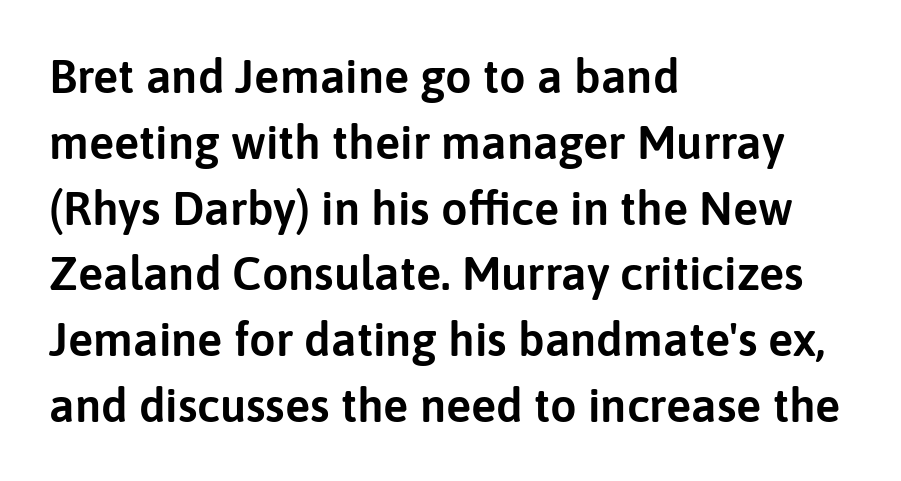
{"serif": "no", "italic": "no", "width": "normal", "stroke_contrast": "low", "x_height": "medium", "monospaced": "no", "underline": "no", "align": "left", "line_spacing": "normal", "line_spacing_ratio": 1.4, "letter_spacing": "normal", "letter_spacing_em": 0.0, "glyph_px": 47}
